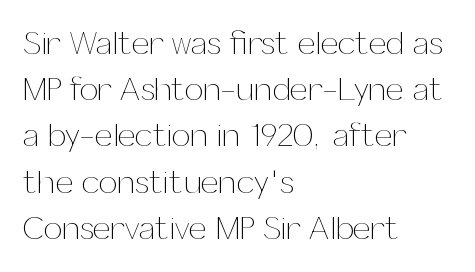
Q: Is the text bold? A: No.
Q: Is the text italic (slanted)? A: No, it is upright.
Q: Is the text underlined? A: No.
Q: How is the paragraph aligned? A: Left-aligned.
Q: Is the spacing between letters normal or unusually wide? A: Normal.
Q: Is the spacing between lines tight, normal or loose? A: Normal.
Q: Width (condensed, normal, or wide)? A: Normal.
Q: Stroke contrast? A: Medium.
Q: x-height? A: Medium.
Q: Monospaced? A: No.
